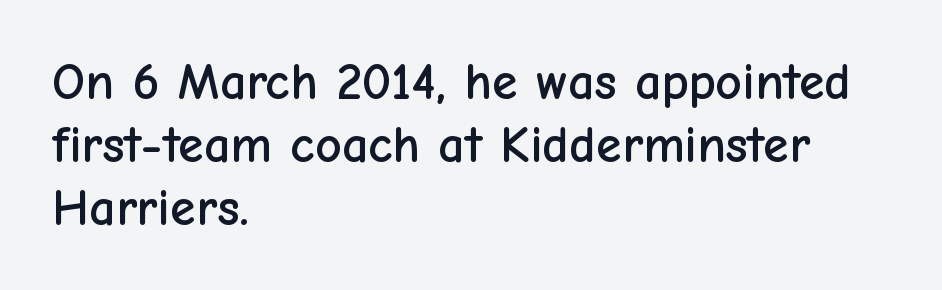
The image shows 52 px sans-serif type, upright; set left-aligned, line spacing 1.21x, normal letter spacing, not underlined; low stroke contrast and a medium x-height.
